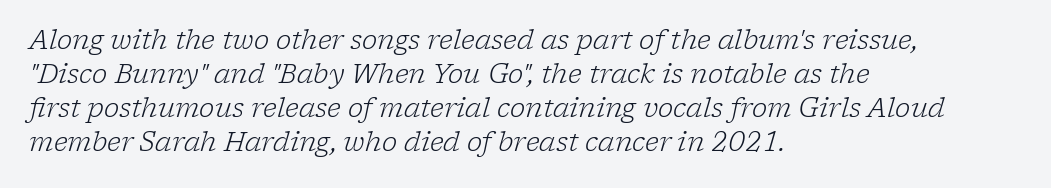
Think standard paragraph weight, or any step lighter than that. The specimen omits any rule beneath the text block's lines. The typography opts for an oblique posture over an upright one. The paragraph has a hard left edge and a soft right edge. Is the letter spacing exaggerated? No — it looks like the ordinary default.
